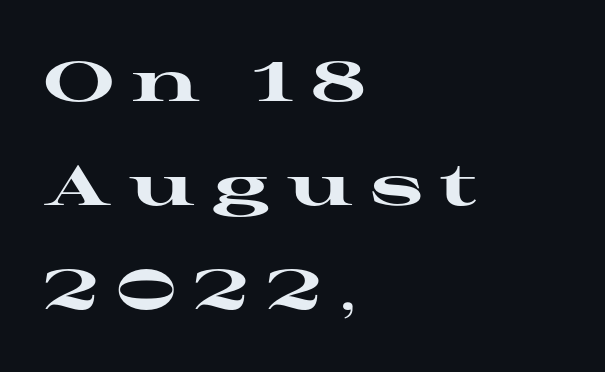
{"serif": "yes", "italic": "no", "bold": "yes", "weight": "heavy", "width": "wide", "stroke_contrast": "high", "x_height": "medium", "monospaced": "no", "underline": "no", "align": "left", "line_spacing_ratio": 1.86, "letter_spacing": "wide", "letter_spacing_em": 0.31, "glyph_px": 56}
